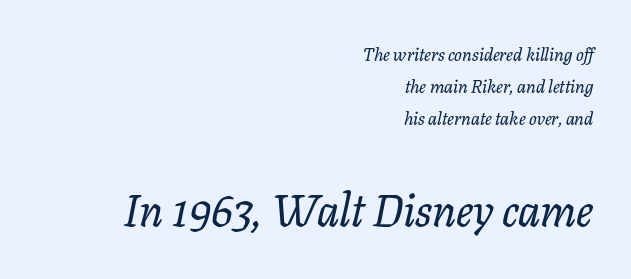
Q: Is the text italic (slanted)? A: Yes, it leans right by about 11 degrees.
Q: Is the typeface a serif or a sans-serif typeface? A: Serif.
Q: Is the text underlined? A: No.
Q: How is the paragraph aligned? A: Right-aligned.
Q: Is the spacing between letters normal or unusually wide? A: Normal.
Q: Which block of text is set in a larger size, the first (top) or the second (bottom)? A: The second (bottom) one.
Q: Width (condensed, normal, or wide)? A: Normal.
Q: Stroke contrast? A: Low.
Q: x-height? A: Medium.
Q: Monospaced? A: No.
